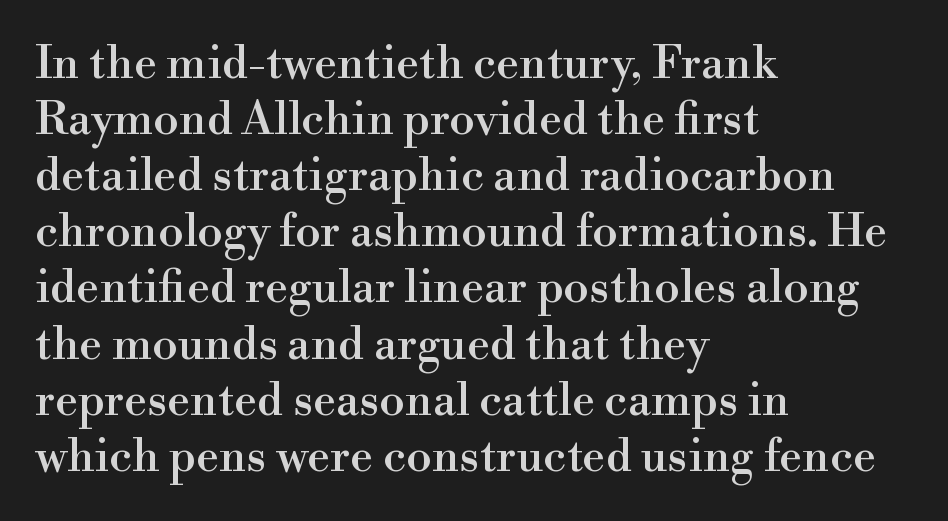
These lines are rendered in a variable-pitch font. Ascenders rise straight up at ninety degrees. These lines keep a tight, regular rhythm from letter to letter. Yep, those are serifs on the letters. Nobody drew a line under any word here.
